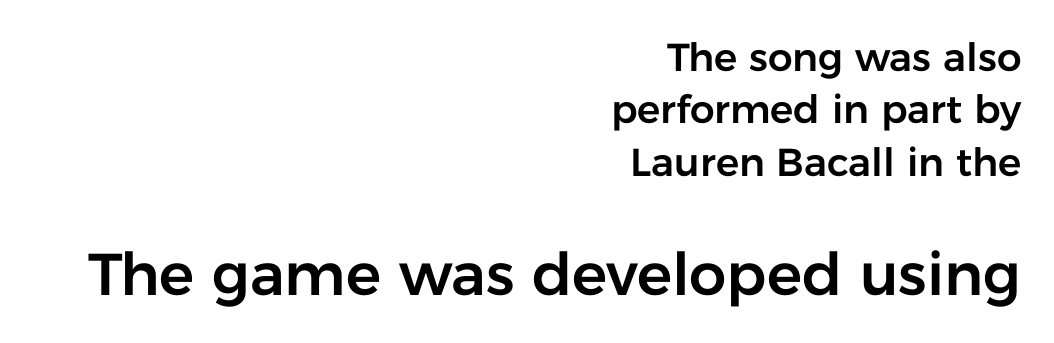
Typesetter's note — lower block bumped up in size, upper block left smaller. These lines are rendered in a variable-pitch font. To sum up the face: it is a sans, with no serifs. Between one letter and the next there's only the usual sliver of space.
